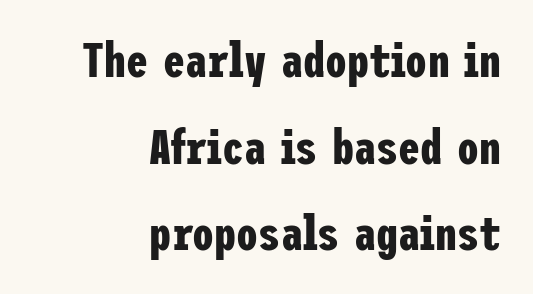
The image shows 49 px bold, condensed sans-serif type, upright; set right-aligned, line spacing 1.77x, normal letter spacing, not underlined; low stroke contrast and a medium x-height.
